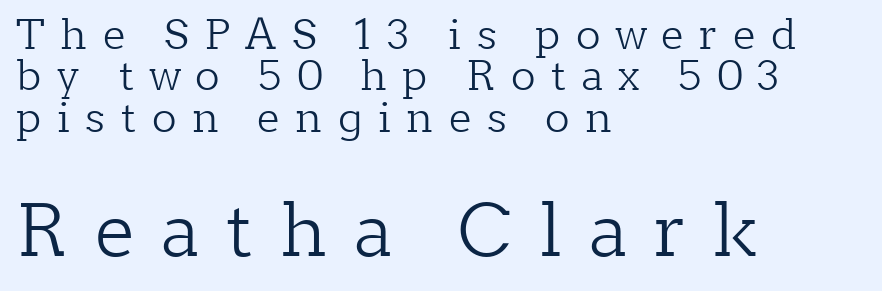
{"serif": "yes", "italic": "no", "bold": "no", "weight": "light", "width": "normal", "stroke_contrast": "low", "x_height": "medium", "monospaced": "no", "underline": "no", "align": "left", "line_spacing": "tight", "line_spacing_ratio": 1.01, "letter_spacing": "wide", "letter_spacing_em": 0.38, "larger_block": "second", "size_ratio": 1.76, "glyph_px": 72}
